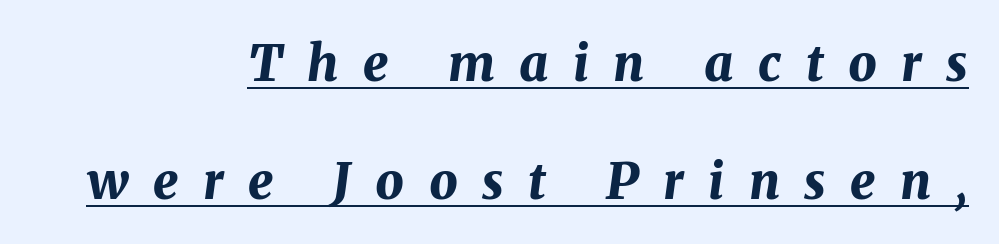
Like a heading marked for emphasis, these lines bear an underscore. Think of a printed novel: that variable character pitch is what you see here. The ragged edge is on the left, which tells us the setting is flush right. Here the glyphs are tracked loosely, breaking word shapes into spaced letters. The passage shown leans; its letterforms are oblique.
